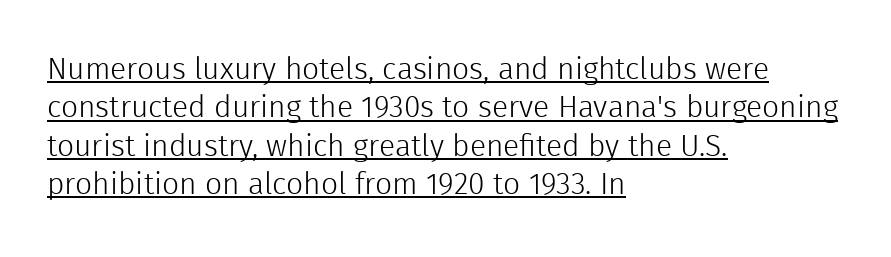
Q: Is the text bold? A: No.
Q: Is the text italic (slanted)? A: No, it is upright.
Q: Is the typeface a serif or a sans-serif typeface? A: Sans-serif.
Q: Is the text underlined? A: Yes.
Q: How is the paragraph aligned? A: Left-aligned.
Q: Is the spacing between letters normal or unusually wide? A: Normal.
Q: Is the spacing between lines tight, normal or loose? A: Normal.
Q: Width (condensed, normal, or wide)? A: Normal.
Q: x-height? A: Medium.
Q: Monospaced? A: No.
